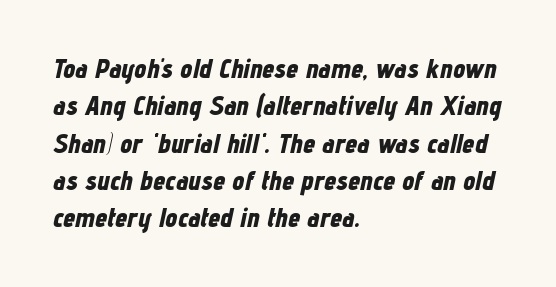
The image shows 27 px bold type, italic (leaning right); set left-aligned, normal line spacing (1.38x), normal letter spacing, not underlined.
